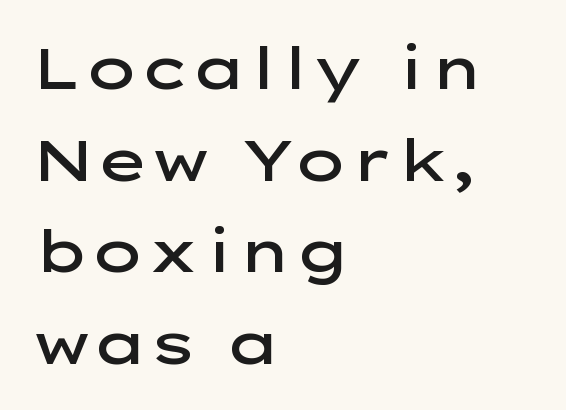
The gap between lines stays unmarked. The rag falls on the right side of this text block. The type family on display is of the sans-serif kind. This sample uses plain, unmodified letter spacing. The specimen reads as upright at a glance. Successive baselines arrive at the customary interval.
